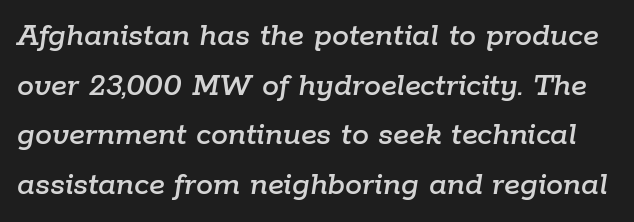
{"italic": "yes", "lean": "right", "slant_degrees": 9, "width": "normal", "stroke_contrast": "low", "x_height": "medium", "monospaced": "no", "underline": "no", "line_spacing": "normal", "line_spacing_ratio": 1.46, "letter_spacing": "normal", "letter_spacing_em": 0.0, "glyph_px": 34}
